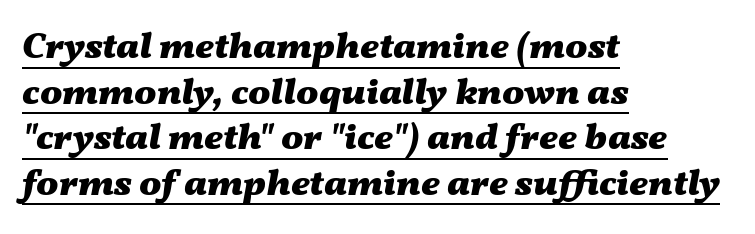
The image shows 37 px heavy, wide type, italic (leaning right); set left-aligned, line spacing 1.23x, normal letter spacing, underlined; medium stroke contrast and a medium x-height.
